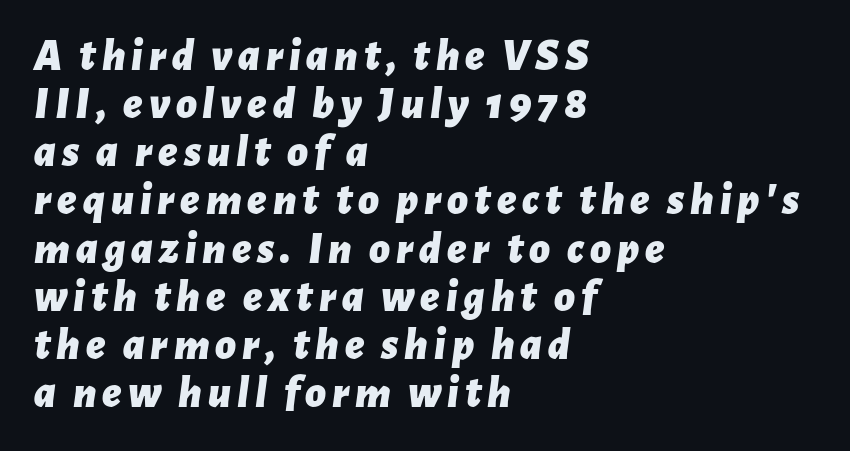
Q: Is the text bold? A: Yes.
Q: Is the text italic (slanted)? A: Yes, it leans right by about 7 degrees.
Q: Is the text underlined? A: No.
Q: How is the paragraph aligned? A: Left-aligned.
Q: Is the spacing between lines tight, normal or loose? A: Tight.
Q: Width (condensed, normal, or wide)? A: Normal.
Q: Stroke contrast? A: Low.
Q: x-height? A: Medium.
Q: Monospaced? A: No.
